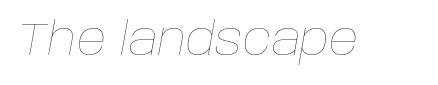
Q: Is the text bold? A: No.
Q: Is the text italic (slanted)? A: Yes, it leans right by about 10 degrees.
Q: Is the text underlined? A: No.
Q: Is the spacing between letters normal or unusually wide? A: Normal.
Q: Width (condensed, normal, or wide)? A: Normal.
Q: Stroke contrast? A: Low.
Q: x-height? A: Large.
Q: Monospaced? A: No.
